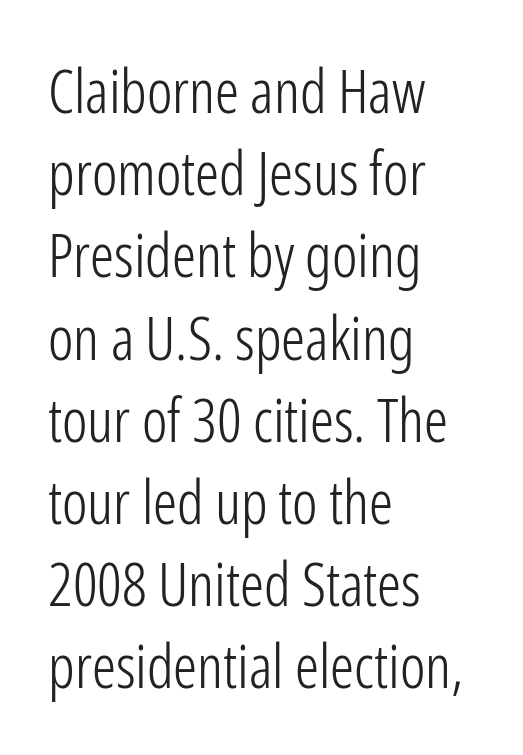
Q: Is the text bold? A: No.
Q: Is the text italic (slanted)? A: No, it is upright.
Q: Is the typeface a serif or a sans-serif typeface? A: Sans-serif.
Q: Is the text underlined? A: No.
Q: How is the paragraph aligned? A: Left-aligned.
Q: Is the spacing between letters normal or unusually wide? A: Normal.
Q: Is the spacing between lines tight, normal or loose? A: Normal.
Q: Width (condensed, normal, or wide)? A: Condensed.
Q: Stroke contrast? A: Low.
Q: x-height? A: Medium.
Q: Monospaced? A: No.
